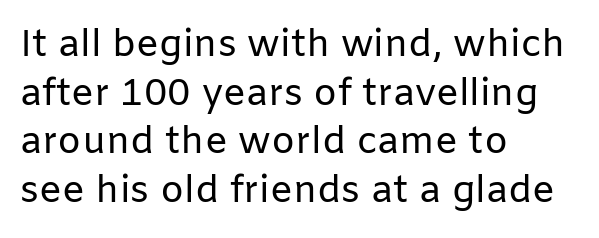
Q: Is the text bold? A: No.
Q: Is the text italic (slanted)? A: No, it is upright.
Q: Is the typeface a serif or a sans-serif typeface? A: Sans-serif.
Q: Is the text underlined? A: No.
Q: How is the paragraph aligned? A: Left-aligned.
Q: Is the spacing between letters normal or unusually wide? A: Normal.
Q: Is the spacing between lines tight, normal or loose? A: Normal.
Q: Width (condensed, normal, or wide)? A: Normal.
Q: Stroke contrast? A: Low.
Q: x-height? A: Medium.
Q: Monospaced? A: No.
